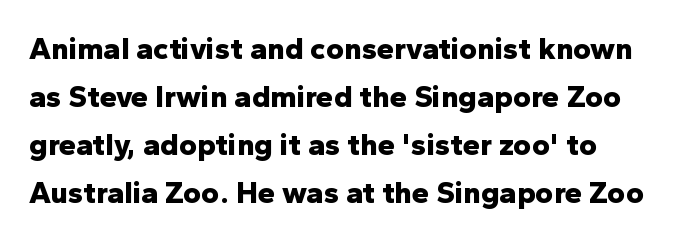
Is this a sans? Yes — the strokes have no serifs. The face used here is proportionally spaced, like ordinary book or web type. On the weight axis this lands at bold, roughly 700. The rendering anchors every line to the left-hand side. Words float on clear page, feet unadorned. Students, observe: this is what conventionally led text looks like.
